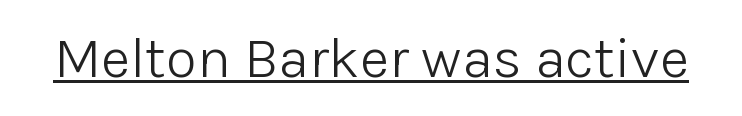
The letters advance in unequal steps, a hallmark of proportional type. To sum up the face: it is a sans, with no serifs. The letterforms sit at book weight or below. A continuous stroke trails under the words, as in a hyperlink. If you drew a line through each stem, it would be perfectly vertical. Inter-character spacing is left at the font's built-in metrics.
